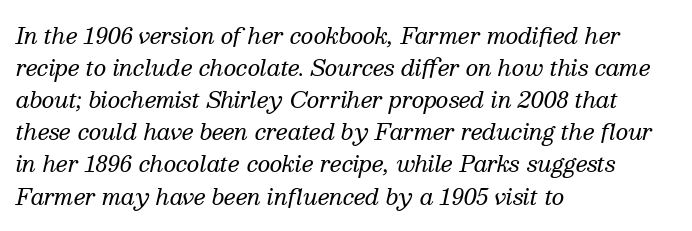
Q: Is the text bold? A: No.
Q: Is the text italic (slanted)? A: Yes, it leans right by about 13 degrees.
Q: Is the text underlined? A: No.
Q: How is the paragraph aligned? A: Left-aligned.
Q: Is the spacing between letters normal or unusually wide? A: Normal.
Q: Is the spacing between lines tight, normal or loose? A: Normal.
